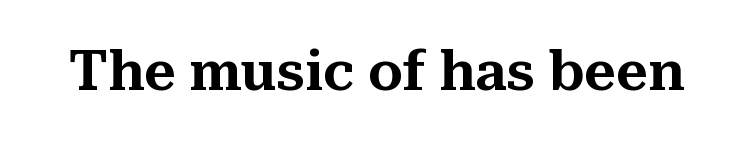
{"serif": "yes", "italic": "no", "width": "normal", "stroke_contrast": "medium", "x_height": "medium", "monospaced": "no", "underline": "no", "letter_spacing": "normal", "letter_spacing_em": 0.0, "glyph_px": 55}
